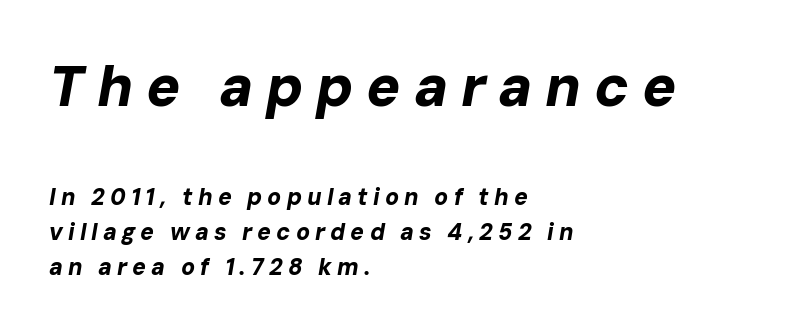
Q: Is the text bold? A: Yes.
Q: Is the text italic (slanted)? A: Yes, it leans right by about 10 degrees.
Q: Is the text underlined? A: No.
Q: How is the paragraph aligned? A: Left-aligned.
Q: Is the spacing between letters normal or unusually wide? A: Unusually wide.
Q: Is the spacing between lines tight, normal or loose? A: Normal.
Q: Which block of text is set in a larger size, the first (top) or the second (bottom)? A: The first (top) one.
Q: Width (condensed, normal, or wide)? A: Normal.
Q: Stroke contrast? A: Low.
Q: x-height? A: Medium.
Q: Monospaced? A: No.
